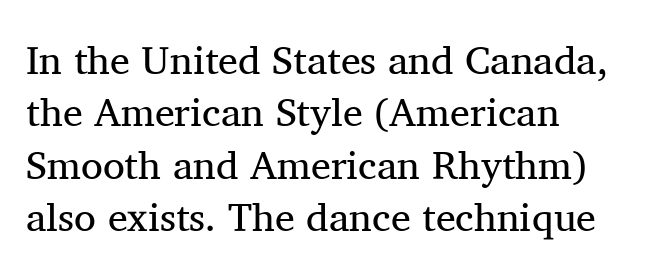
Q: Is the text bold? A: No.
Q: Is the text italic (slanted)? A: No, it is upright.
Q: Is the typeface a serif or a sans-serif typeface? A: Serif.
Q: Is the text underlined? A: No.
Q: How is the paragraph aligned? A: Left-aligned.
Q: Is the spacing between letters normal or unusually wide? A: Normal.
Q: Is the spacing between lines tight, normal or loose? A: Normal.
Q: Width (condensed, normal, or wide)? A: Normal.
Q: Stroke contrast? A: Medium.
Q: x-height? A: Medium.
Q: Monospaced? A: No.
